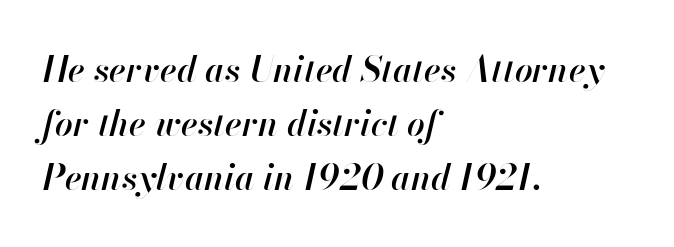
Visually the block forms a straight wall on the left and a jagged coastline on the right. Decoration check: the copy has no underline. Rows of type keep a routine distance in the vertical direction. Weight check: semibold — heavier than regular, not quite bold. The gaps between neighbouring characters are ordinary and unremarkable.
